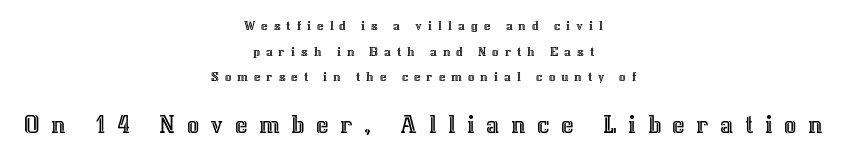
Q: Is the text italic (slanted)? A: No, it is upright.
Q: Is the text underlined? A: No.
Q: How is the paragraph aligned? A: Centered.
Q: Is the spacing between letters normal or unusually wide? A: Unusually wide.
Q: Which block of text is set in a larger size, the first (top) or the second (bottom)? A: The second (bottom) one.
